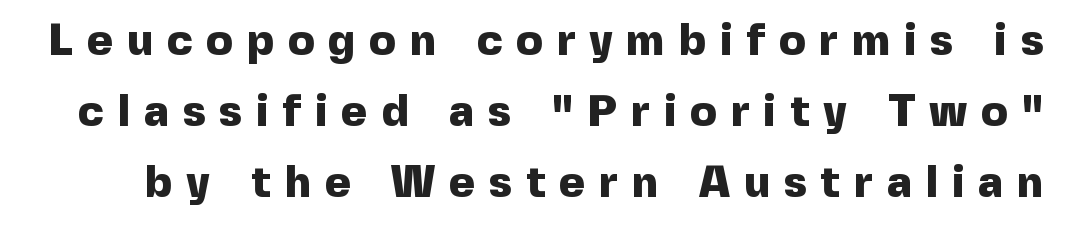
Q: Is the text bold? A: Yes.
Q: Is the text italic (slanted)? A: No, it is upright.
Q: Is the typeface a serif or a sans-serif typeface? A: Sans-serif.
Q: Is the text underlined? A: No.
Q: Is the spacing between letters normal or unusually wide? A: Unusually wide.
Q: Is the spacing between lines tight, normal or loose? A: Normal.
Q: Width (condensed, normal, or wide)? A: Normal.
Q: x-height? A: Medium.
Q: Monospaced? A: No.
